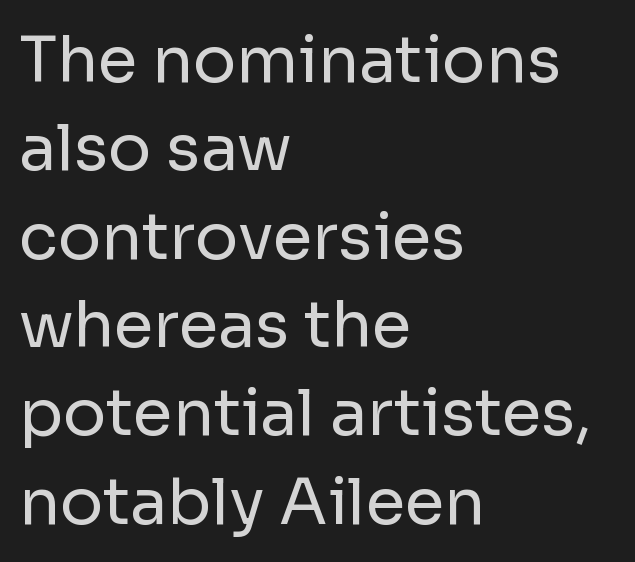
{"serif": "no", "italic": "no", "bold": "no", "weight": "regular", "width": "normal", "stroke_contrast": "low", "x_height": "medium", "monospaced": "no", "underline": "no", "align": "left", "line_spacing": "normal", "line_spacing_ratio": 1.38, "letter_spacing": "normal", "letter_spacing_em": 0.0, "glyph_px": 64}
